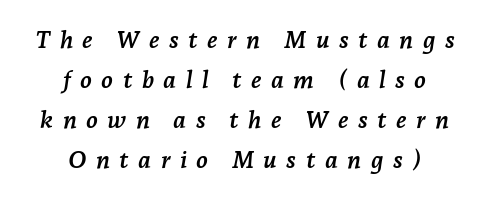
The image shows 24 px bold type, italic (leaning right); set centered, normal line spacing (1.66x), unusually wide letter spacing (+0.39 em), not underlined.
